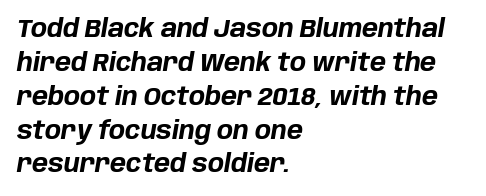
Plenty of ink on the page — the face is bold. Unmarked baselines from the first word to the last. Baseline-to-baseline distance is the conventional proportion of letter height. The passage shown leans; its letterforms are oblique. Letter spacing: default.
